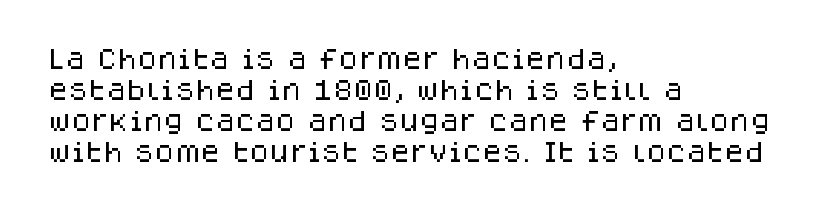
Q: Is the text italic (slanted)? A: No, it is upright.
Q: Is the text underlined? A: No.
Q: How is the paragraph aligned? A: Left-aligned.
Q: Is the spacing between letters normal or unusually wide? A: Normal.
Q: Is the spacing between lines tight, normal or loose? A: Normal.
